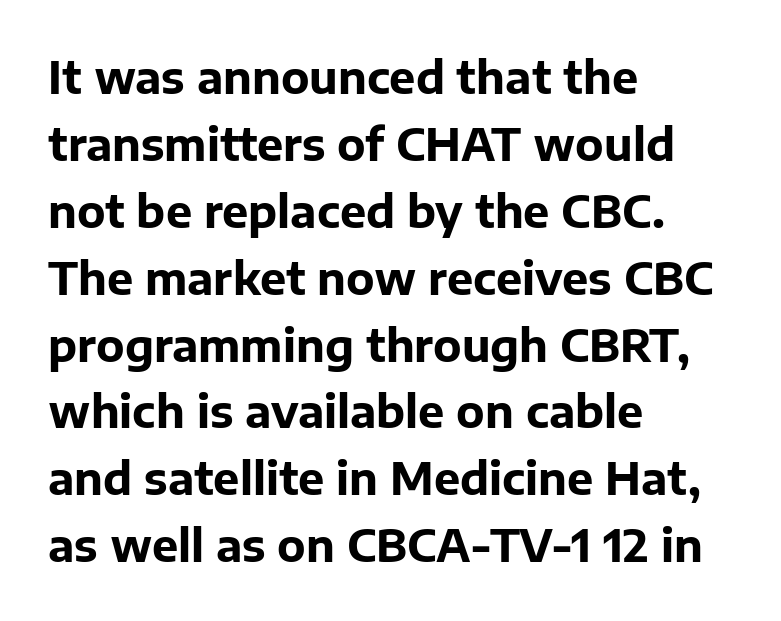
The typesetting leans heavy: a genuine bold. Upright lettering throughout. Anything drawn beneath the words? Only blank space. Regarding leading, the lines here are spaced in the standard way. The face used here is rendered with its standard letterfit. Note: no serifs on the glyphs.
